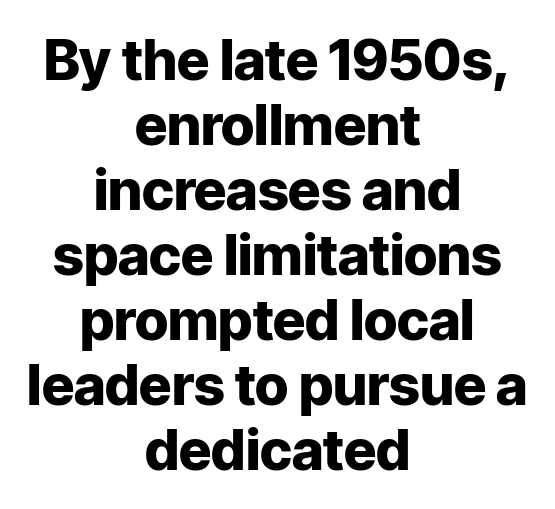
The foot of each line stays bare and open. Upright lettering throughout. Varying glyph widths throughout — classic text-font behaviour. Is the type bold? Yes — the strokes are clearly thick and heavy.
